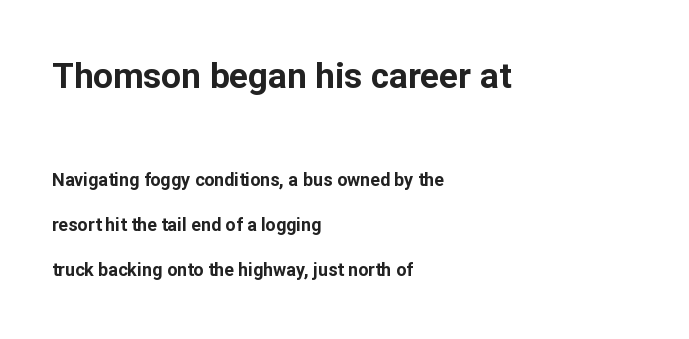
Q: Is the text bold? A: Yes.
Q: Is the text italic (slanted)? A: No, it is upright.
Q: Is the typeface a serif or a sans-serif typeface? A: Sans-serif.
Q: Is the text underlined? A: No.
Q: How is the paragraph aligned? A: Left-aligned.
Q: Is the spacing between letters normal or unusually wide? A: Normal.
Q: Is the spacing between lines tight, normal or loose? A: Loose.
Q: Which block of text is set in a larger size, the first (top) or the second (bottom)? A: The first (top) one.
Q: Width (condensed, normal, or wide)? A: Normal.
Q: Stroke contrast? A: Low.
Q: x-height? A: Medium.
Q: Monospaced? A: No.
